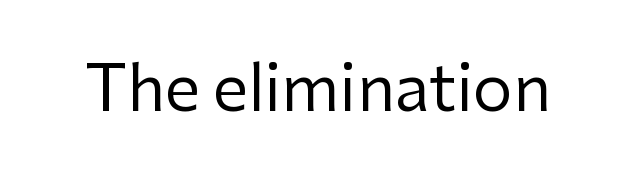
{"serif": "no", "italic": "no", "bold": "no", "weight": "regular", "width": "normal", "stroke_contrast": "low", "x_height": "medium", "monospaced": "no", "underline": "no", "letter_spacing": "normal", "letter_spacing_em": 0.0, "glyph_px": 63}
